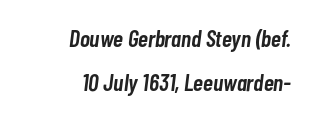
Q: Is the text bold? A: Semi-bold.
Q: Is the text italic (slanted)? A: Yes, it leans right by about 7 degrees.
Q: Is the text underlined? A: No.
Q: How is the paragraph aligned? A: Right-aligned.
Q: Is the spacing between letters normal or unusually wide? A: Normal.
